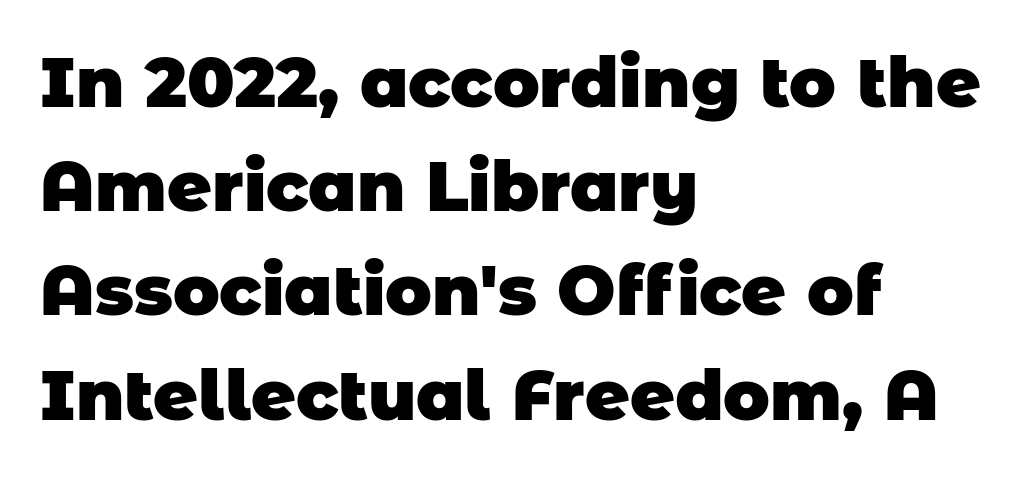
{"serif": "no", "bold": "yes", "weight": "heavy", "width": "normal", "stroke_contrast": "low", "x_height": "large", "monospaced": "no", "underline": "no", "align": "left", "line_spacing": "normal", "line_spacing_ratio": 1.51, "letter_spacing": "normal", "letter_spacing_em": 0.0, "glyph_px": 69}
